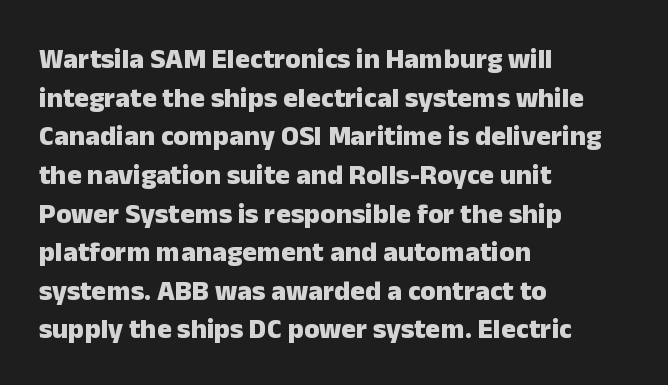
Q: Is the text bold? A: Yes.
Q: Is the text italic (slanted)? A: No, it is upright.
Q: Is the typeface a serif or a sans-serif typeface? A: Sans-serif.
Q: Is the text underlined? A: No.
Q: How is the paragraph aligned? A: Left-aligned.
Q: Is the spacing between letters normal or unusually wide? A: Normal.
Q: Is the spacing between lines tight, normal or loose? A: Normal.
Q: Width (condensed, normal, or wide)? A: Normal.
Q: Stroke contrast? A: Low.
Q: x-height? A: Medium.
Q: Monospaced? A: No.
